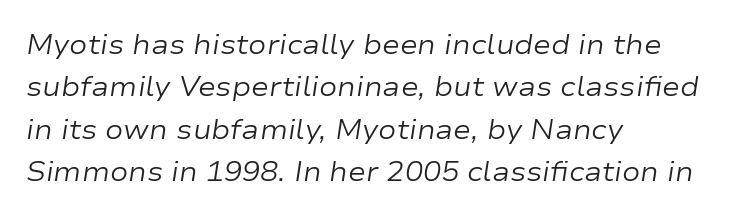
The image shows 27 px text type, italic (leaning right); set left-aligned, normal line spacing (1.57x), normal letter spacing, not underlined.
